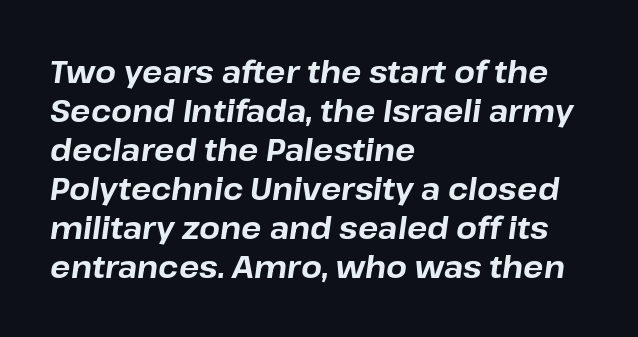
Q: Is the text bold? A: Yes.
Q: Is the text italic (slanted)? A: Yes, it leans right by about 8 degrees.
Q: Is the text underlined? A: No.
Q: How is the paragraph aligned? A: Left-aligned.
Q: Is the spacing between letters normal or unusually wide? A: Normal.
Q: Is the spacing between lines tight, normal or loose? A: Normal.
Q: Width (condensed, normal, or wide)? A: Normal.
Q: Stroke contrast? A: Low.
Q: x-height? A: Medium.
Q: Monospaced? A: No.
